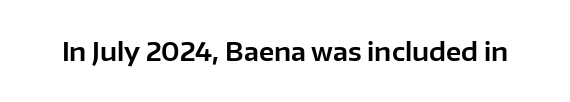
If you drew a line through each stem, it would be perfectly vertical. Characters follow at the spacing the type designer built in. The words here are not underlined.
